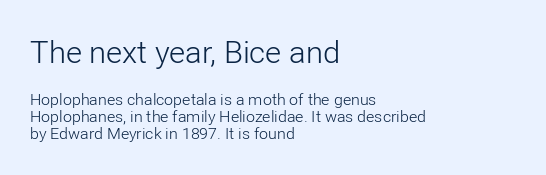
The image shows 31 px light sans-serif type, upright; set left-aligned, tight line spacing (1.07x), normal letter spacing, not underlined; the first (top) block is 1.94x larger; low stroke contrast and a medium x-height.
